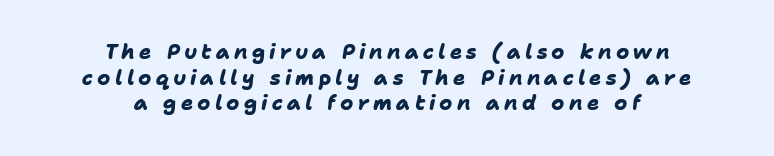
Q: Is the text bold? A: Yes.
Q: Is the text underlined? A: No.
Q: How is the paragraph aligned? A: Centered.
Q: Is the spacing between letters normal or unusually wide? A: Unusually wide.
Q: Is the spacing between lines tight, normal or loose? A: Normal.
